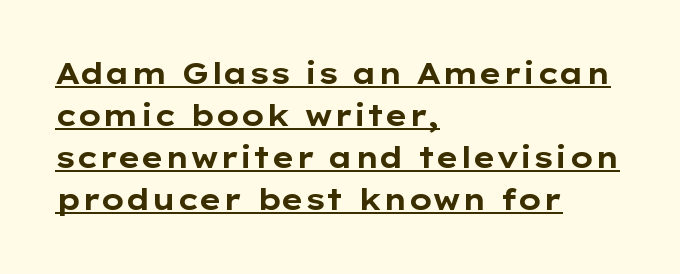
{"serif": "no", "italic": "no", "bold": "yes", "weight": "bold", "width": "wide", "stroke_contrast": "low", "x_height": "medium", "monospaced": "no", "underline": "yes", "align": "left", "line_spacing": "normal", "line_spacing_ratio": 1.45, "letter_spacing": "normal", "letter_spacing_em": 0.0, "glyph_px": 29}
